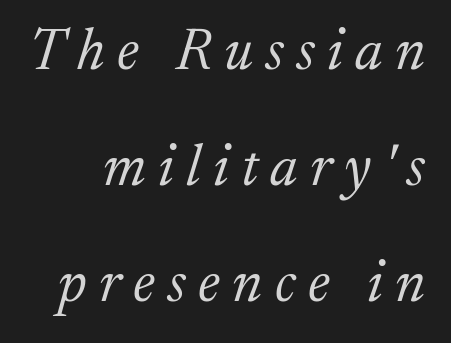
{"serif": "yes", "italic": "yes", "lean": "right", "slant_degrees": 17, "bold": "no", "weight": "light", "width": "normal", "stroke_contrast": "medium", "x_height": "medium", "monospaced": "no", "underline": "no", "line_spacing": "loose", "line_spacing_ratio": 2.0, "letter_spacing": "wide", "letter_spacing_em": 0.21, "glyph_px": 58}
